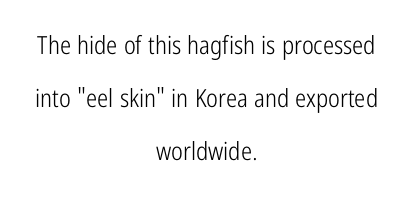
Q: Is the text bold? A: No.
Q: Is the text italic (slanted)? A: No, it is upright.
Q: Is the text underlined? A: No.
Q: How is the paragraph aligned? A: Centered.
Q: Is the spacing between letters normal or unusually wide? A: Normal.
Q: Is the spacing between lines tight, normal or loose? A: Loose.
